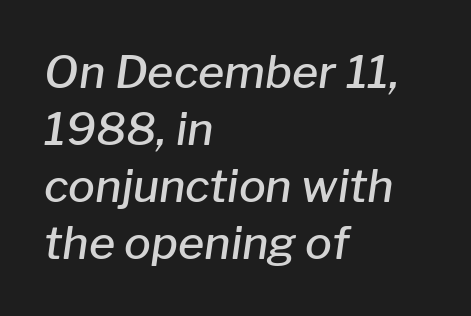
Q: Is the text bold? A: Semi-bold.
Q: Is the text italic (slanted)? A: Yes, it leans right by about 8 degrees.
Q: Is the text underlined? A: No.
Q: How is the paragraph aligned? A: Left-aligned.
Q: Is the spacing between letters normal or unusually wide? A: Normal.
Q: Is the spacing between lines tight, normal or loose? A: Normal.
Q: Width (condensed, normal, or wide)? A: Normal.
Q: Stroke contrast? A: Low.
Q: x-height? A: Medium.
Q: Monospaced? A: No.
